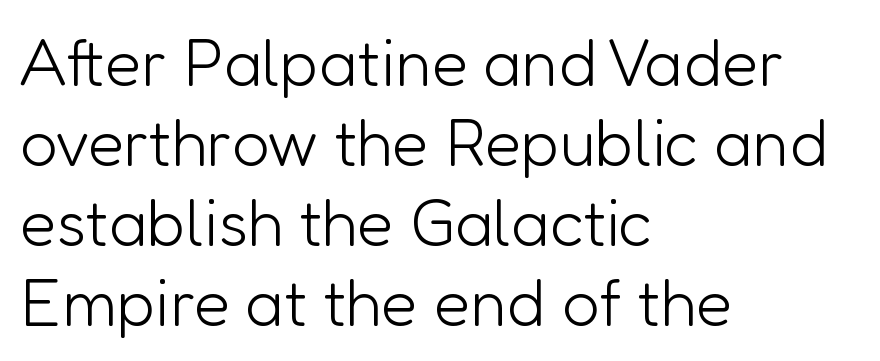
{"serif": "no", "italic": "no", "bold": "no", "weight": "light", "width": "normal", "stroke_contrast": "low", "x_height": "medium", "monospaced": "no", "underline": "no", "align": "left", "line_spacing_ratio": 1.21, "letter_spacing": "normal", "letter_spacing_em": 0.0, "glyph_px": 66}
